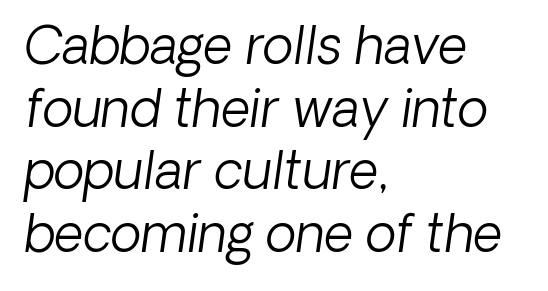
Q: Is the text bold? A: No.
Q: Is the typeface a serif or a sans-serif typeface? A: Sans-serif.
Q: Is the text underlined? A: No.
Q: How is the paragraph aligned? A: Left-aligned.
Q: Is the spacing between letters normal or unusually wide? A: Normal.
Q: Width (condensed, normal, or wide)? A: Normal.
Q: Stroke contrast? A: Low.
Q: x-height? A: Medium.
Q: Monospaced? A: No.
